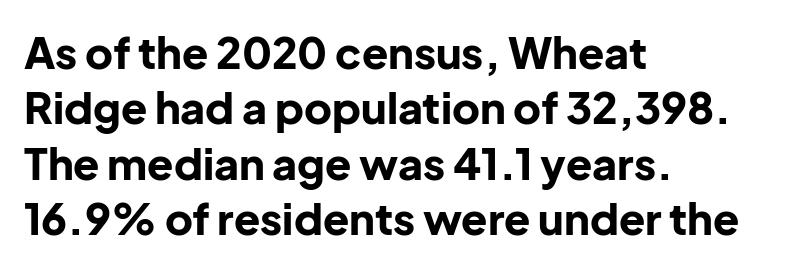
The image shows 43 px bold sans-serif type, upright; set left-aligned, normal line spacing (1.29x), normal letter spacing, not underlined; low stroke contrast and a medium x-height.
